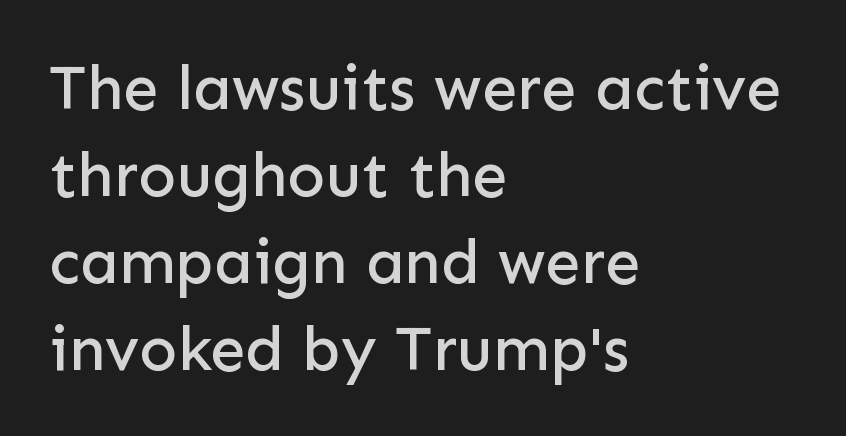
Q: Is the text italic (slanted)? A: No, it is upright.
Q: Is the typeface a serif or a sans-serif typeface? A: Sans-serif.
Q: Is the text underlined? A: No.
Q: How is the paragraph aligned? A: Left-aligned.
Q: Is the spacing between letters normal or unusually wide? A: Normal.
Q: Is the spacing between lines tight, normal or loose? A: Normal.
Q: Width (condensed, normal, or wide)? A: Normal.
Q: Stroke contrast? A: Low.
Q: x-height? A: Medium.
Q: Monospaced? A: No.
